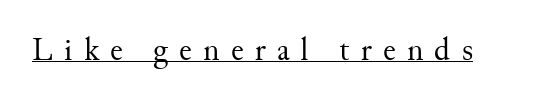
{"serif": "yes", "italic": "no", "bold": "no", "weight": "regular", "width": "normal", "stroke_contrast": "medium", "x_height": "small", "monospaced": "no", "underline": "yes", "letter_spacing": "wide", "letter_spacing_em": 0.35, "glyph_px": 32}
